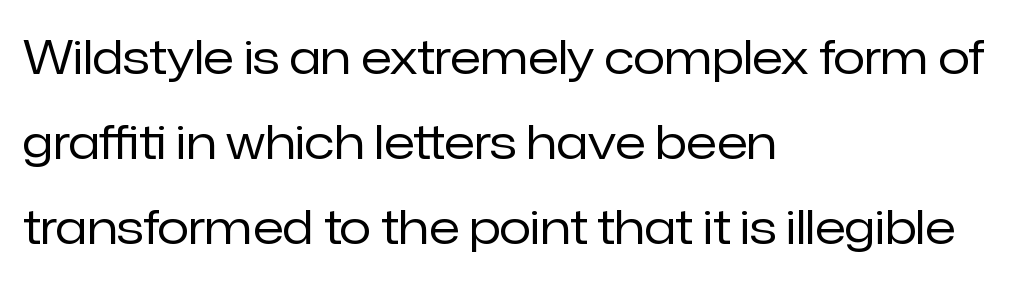
{"serif": "no", "italic": "no", "bold": "no", "weight": "regular", "width": "normal", "stroke_contrast": "low", "x_height": "medium", "monospaced": "no", "underline": "no", "align": "left", "line_spacing_ratio": 1.85, "letter_spacing": "normal", "letter_spacing_em": 0.0, "glyph_px": 46}
